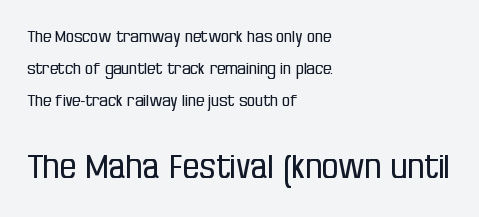
The image shows 33 px regular-weight, condensed sans-serif type, upright; set left-aligned, loose line spacing (2.0x), normal letter spacing, not underlined; the second (bottom) block is 2.06x larger; low stroke contrast and a large x-height.
